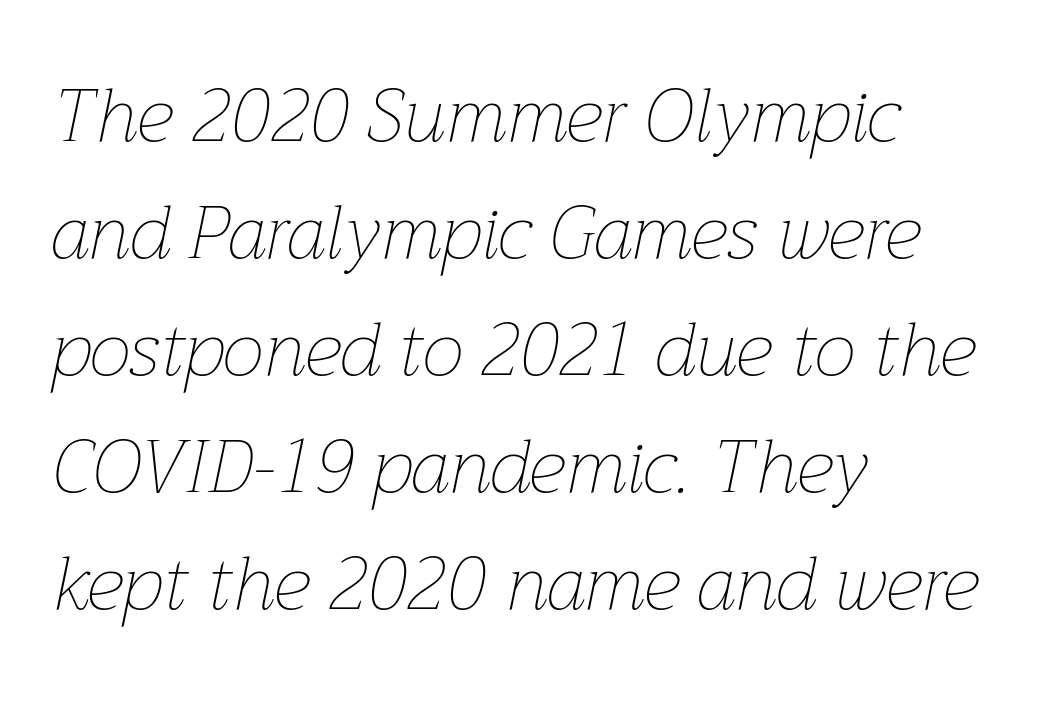
Q: Is the text bold? A: No.
Q: Is the text italic (slanted)? A: Yes, it leans right by about 12 degrees.
Q: Is the text underlined? A: No.
Q: How is the paragraph aligned? A: Left-aligned.
Q: Is the spacing between letters normal or unusually wide? A: Normal.
Q: Is the spacing between lines tight, normal or loose? A: Normal.
Q: Width (condensed, normal, or wide)? A: Normal.
Q: Stroke contrast? A: Low.
Q: x-height? A: Medium.
Q: Monospaced? A: No.
